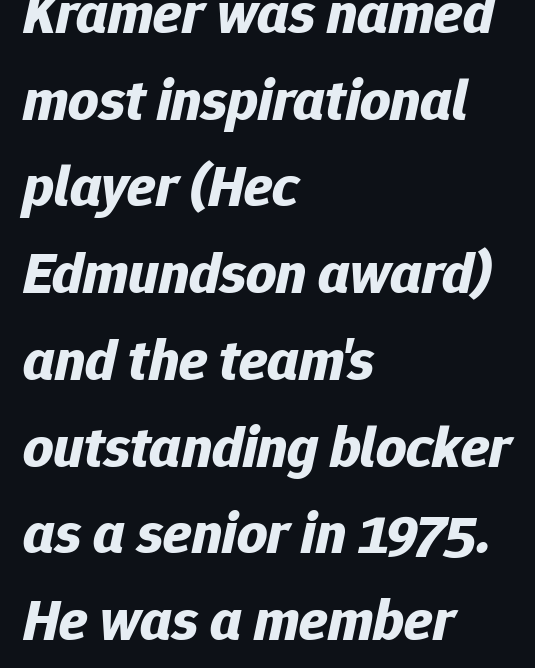
Q: Is the text bold? A: Yes.
Q: Is the text italic (slanted)? A: Yes, it leans right by about 12 degrees.
Q: Is the text underlined? A: No.
Q: How is the paragraph aligned? A: Left-aligned.
Q: Is the spacing between letters normal or unusually wide? A: Normal.
Q: Is the spacing between lines tight, normal or loose? A: Normal.
Q: Width (condensed, normal, or wide)? A: Normal.
Q: Stroke contrast? A: Low.
Q: x-height? A: Medium.
Q: Monospaced? A: No.
